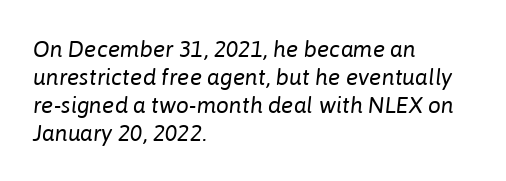
Quick note: underline off. Short and long lines alike share a common starting point at left. No heavy texture on the line: the type isn't bold. Here the glyphs are tracked normally, forming tight word shapes. Rendered with sloped, italic letterforms.
